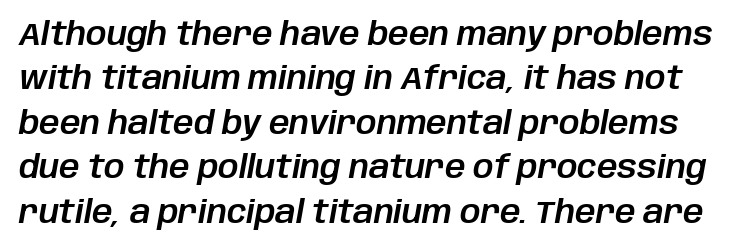
{"italic": "yes", "lean": "right", "slant_degrees": 10, "width": "normal", "stroke_contrast": "low", "x_height": "large", "monospaced": "no", "underline": "no", "line_spacing": "normal", "line_spacing_ratio": 1.39, "letter_spacing": "normal", "letter_spacing_em": 0.0, "glyph_px": 32}
